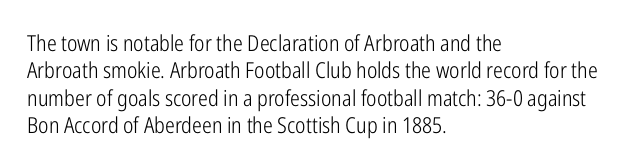
Counters stay open thanks to moderate or lighter strokes. All the whitespace from short lines collects on the right. Normally led — the rows are evenly, conventionally spaced. The glyphs are unaccompanied by any horizontal stroke below them.
